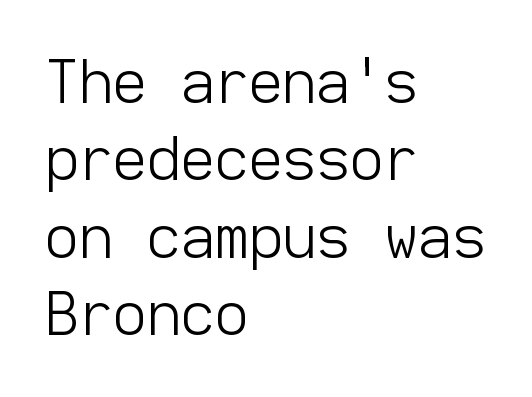
The gap between lines stays unmarked. Vertically, the passage feels balanced, rows spaced as you'd expect. Each word holds together tightly as a unit, with standard inter-letter gaps. This reads as an unemphasized weight, regular at the heaviest. The letters stand upright; this is a roman face. Line beginnings align vertically; line endings do not.
